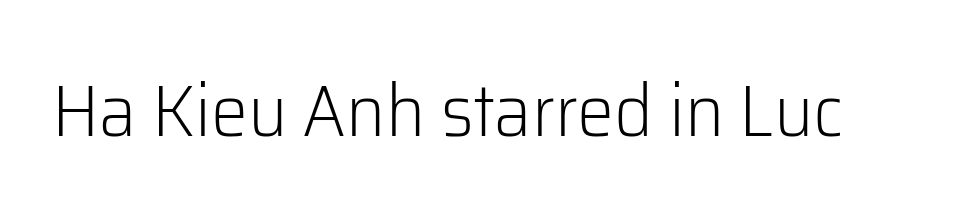
The image shows 74 px light sans-serif type, upright; set normal letter spacing, not underlined; low stroke contrast and a medium x-height.
